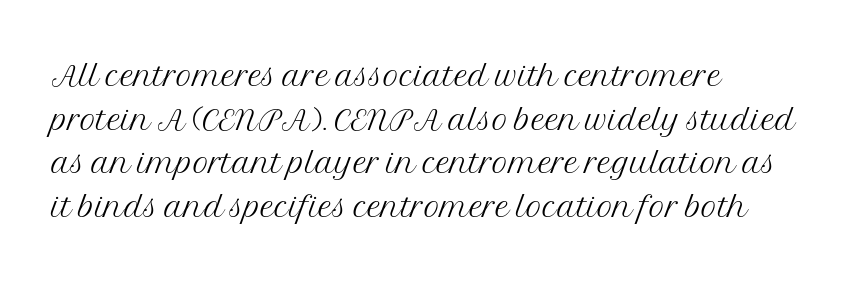
Q: Is the text bold? A: No.
Q: Is the text italic (slanted)? A: Yes.
Q: Is the typeface a serif or a sans-serif typeface? A: Serif.
Q: Is the text underlined? A: No.
Q: How is the paragraph aligned? A: Left-aligned.
Q: Is the spacing between letters normal or unusually wide? A: Normal.
Q: Is the spacing between lines tight, normal or loose? A: Tight.
Q: Width (condensed, normal, or wide)? A: Normal.
Q: Stroke contrast? A: Medium.
Q: x-height? A: Medium.
Q: Monospaced? A: No.
